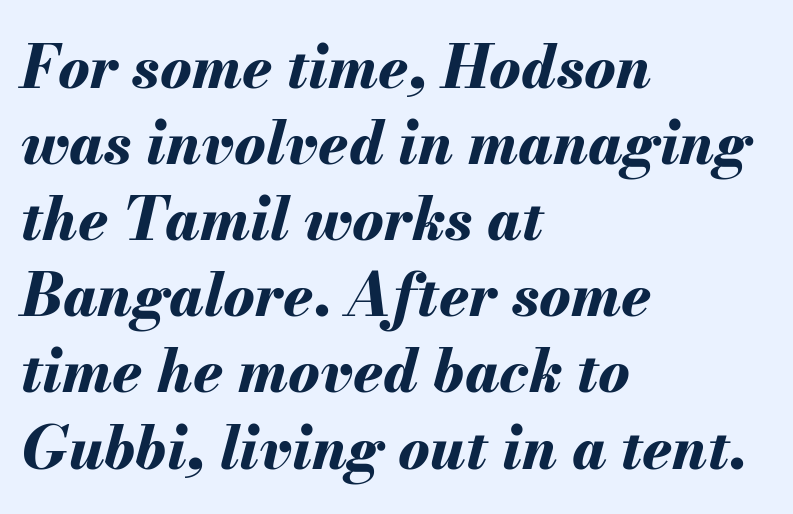
Q: Is the text bold? A: Yes.
Q: Is the text italic (slanted)? A: Yes, it leans right by about 13 degrees.
Q: Is the text underlined? A: No.
Q: How is the paragraph aligned? A: Left-aligned.
Q: Is the spacing between letters normal or unusually wide? A: Normal.
Q: Is the spacing between lines tight, normal or loose? A: Normal.
Q: Width (condensed, normal, or wide)? A: Normal.
Q: Stroke contrast? A: Medium.
Q: x-height? A: Small.
Q: Monospaced? A: No.
